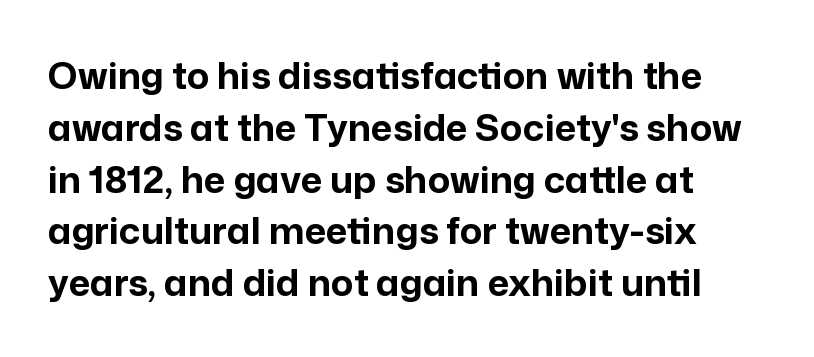
Q: Is the text bold? A: Yes.
Q: Is the text italic (slanted)? A: No, it is upright.
Q: Is the typeface a serif or a sans-serif typeface? A: Sans-serif.
Q: Is the text underlined? A: No.
Q: How is the paragraph aligned? A: Left-aligned.
Q: Is the spacing between letters normal or unusually wide? A: Normal.
Q: Is the spacing between lines tight, normal or loose? A: Normal.
Q: Width (condensed, normal, or wide)? A: Normal.
Q: Stroke contrast? A: Low.
Q: x-height? A: Medium.
Q: Monospaced? A: No.
